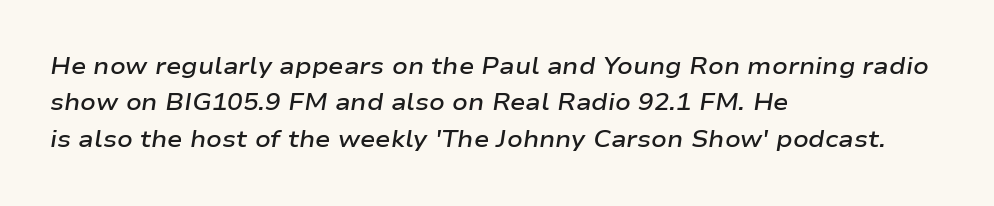
{"italic": "yes", "lean": "right", "slant_degrees": 9, "bold": "semi", "underline": "no", "align": "left", "line_spacing": "normal", "line_spacing_ratio": 1.58, "letter_spacing": "normal", "letter_spacing_em": 0.0, "glyph_px": 23}
